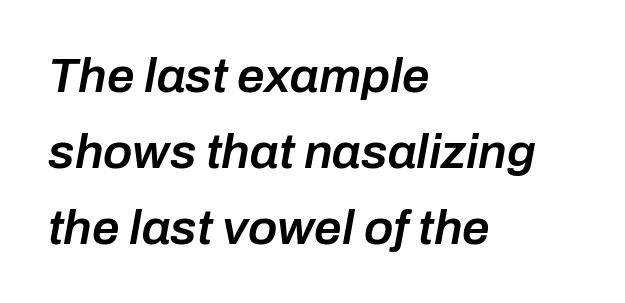
The image shows 49 px semibold type, italic (leaning right); set left-aligned, normal line spacing (1.55x), normal letter spacing, not underlined; low stroke contrast and a medium x-height.
